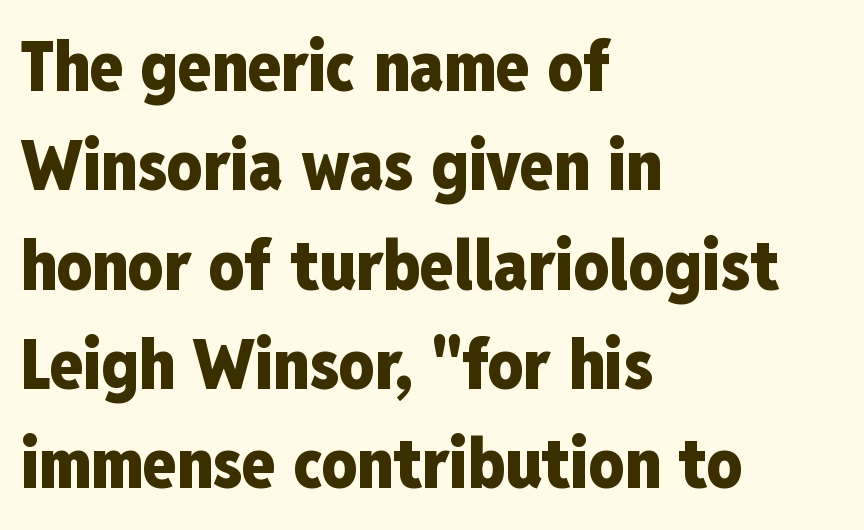
{"serif": "no", "italic": "no", "bold": "yes", "weight": "heavy", "width": "condensed", "stroke_contrast": "low", "x_height": "medium", "monospaced": "no", "underline": "no", "align": "left", "line_spacing": "normal", "line_spacing_ratio": 1.44, "letter_spacing": "normal", "letter_spacing_em": 0.0, "glyph_px": 69}
